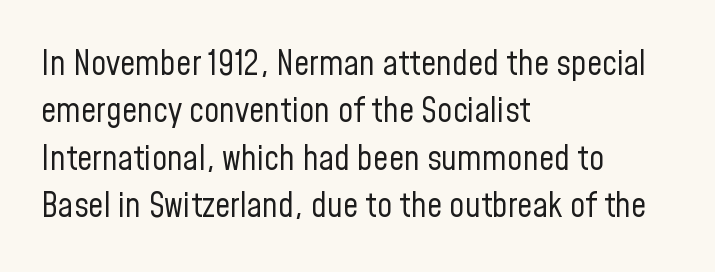
{"serif": "no", "italic": "no", "bold": "no", "weight": "regular", "width": "condensed", "stroke_contrast": "low", "x_height": "medium", "monospaced": "no", "underline": "no", "align": "left", "line_spacing": "normal", "line_spacing_ratio": 1.39, "letter_spacing": "normal", "letter_spacing_em": 0.0, "glyph_px": 34}
